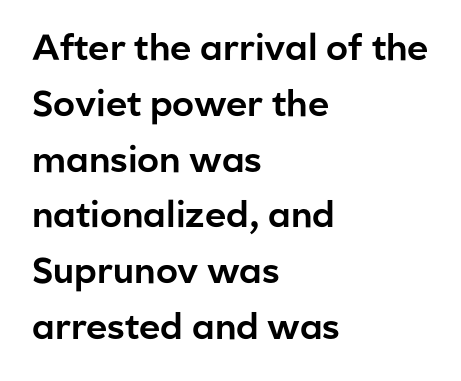
A typesetter would call this proportional, since set widths differ per character. Which margin do the lines hug? The left one — the right edge is uneven. Words appear dense and cohesive because spacing is normal. No feet cap the strokes, marking this as sans-serif type. This sample keeps an unexceptional amount of space between lines.
